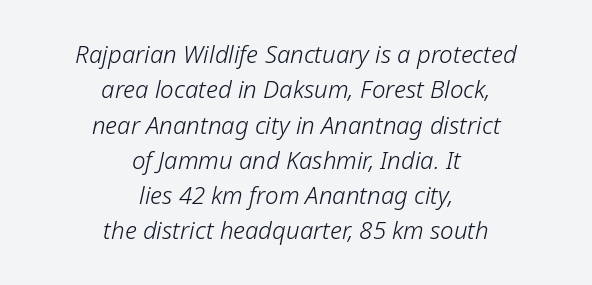
Vertical stems look standard width or narrower in stroke. The space beneath each line is pristine and unruled. A typesetter would call this leading conventional body-copy spacing. The compositor balanced each line on the midline. There is no visible air inserted between adjacent glyphs.
